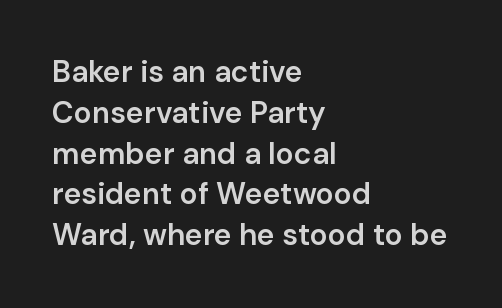
Q: Is the text bold? A: Semi-bold.
Q: Is the text italic (slanted)? A: No, it is upright.
Q: Is the typeface a serif or a sans-serif typeface? A: Sans-serif.
Q: Is the text underlined? A: No.
Q: How is the paragraph aligned? A: Left-aligned.
Q: Is the spacing between letters normal or unusually wide? A: Normal.
Q: Is the spacing between lines tight, normal or loose? A: Normal.
Q: Width (condensed, normal, or wide)? A: Normal.
Q: Stroke contrast? A: Low.
Q: x-height? A: Medium.
Q: Monospaced? A: No.
